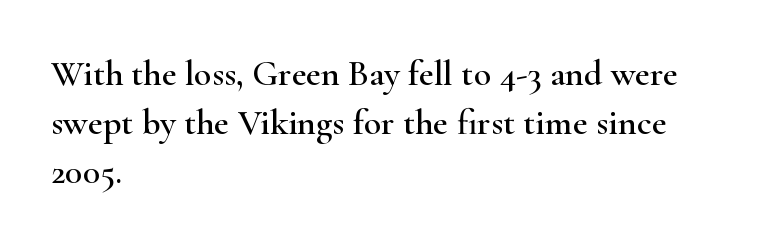
Q: Is the text italic (slanted)? A: No, it is upright.
Q: Is the typeface a serif or a sans-serif typeface? A: Serif.
Q: Is the text underlined? A: No.
Q: How is the paragraph aligned? A: Left-aligned.
Q: Is the spacing between letters normal or unusually wide? A: Normal.
Q: Is the spacing between lines tight, normal or loose? A: Normal.
Q: Width (condensed, normal, or wide)? A: Wide.
Q: Stroke contrast? A: High.
Q: x-height? A: Small.
Q: Monospaced? A: No.
